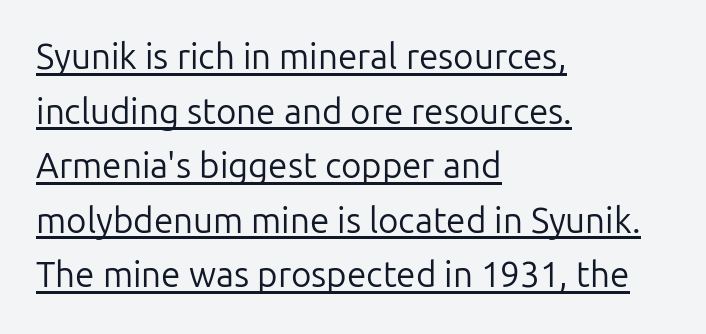
Q: Is the text bold? A: No.
Q: Is the text italic (slanted)? A: No, it is upright.
Q: Is the typeface a serif or a sans-serif typeface? A: Sans-serif.
Q: Is the text underlined? A: Yes.
Q: How is the paragraph aligned? A: Left-aligned.
Q: Is the spacing between letters normal or unusually wide? A: Normal.
Q: Is the spacing between lines tight, normal or loose? A: Normal.
Q: Width (condensed, normal, or wide)? A: Normal.
Q: Stroke contrast? A: Low.
Q: x-height? A: Medium.
Q: Monospaced? A: No.
